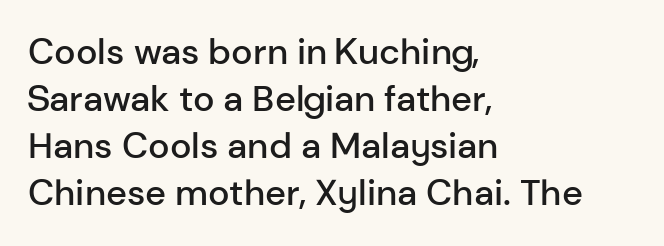
The rendering keeps characters at their native spacing. If you drew a line through each stem, it would be perfectly vertical. The rendering anchors every line to the left-hand side. This is the in-between weight designers call semibold or demi. Interline gaps are of average width in this sample. To sum up the face: it is a sans, with no serifs.
